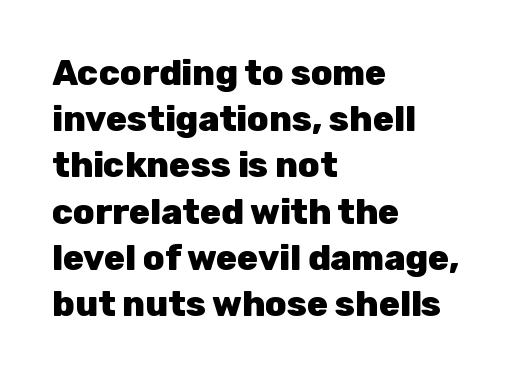
The image shows 35 px heavy sans-serif type, upright; set left-aligned, normal line spacing (1.32x), normal letter spacing, not underlined; low stroke contrast and a medium x-height.
